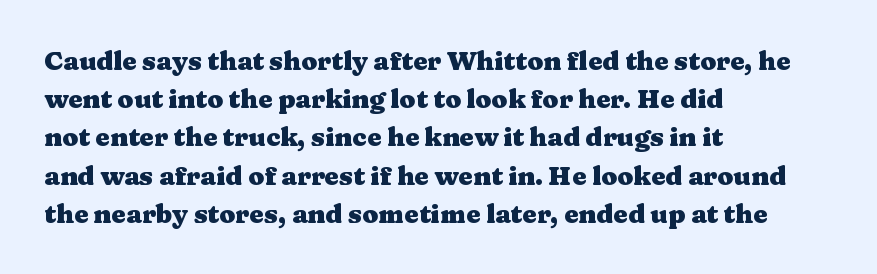
Q: Is the text bold? A: Yes.
Q: Is the text italic (slanted)? A: No, it is upright.
Q: Is the text underlined? A: No.
Q: How is the paragraph aligned? A: Left-aligned.
Q: Is the spacing between letters normal or unusually wide? A: Normal.
Q: Is the spacing between lines tight, normal or loose? A: Normal.
